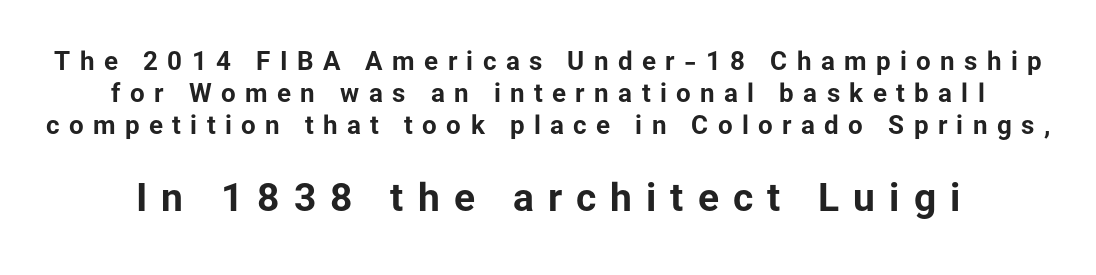
Q: Is the text bold? A: Yes.
Q: Is the text italic (slanted)? A: No, it is upright.
Q: Is the typeface a serif or a sans-serif typeface? A: Sans-serif.
Q: Is the text underlined? A: No.
Q: Is the spacing between letters normal or unusually wide? A: Unusually wide.
Q: Which block of text is set in a larger size, the first (top) or the second (bottom)? A: The second (bottom) one.
Q: Width (condensed, normal, or wide)? A: Normal.
Q: Stroke contrast? A: Low.
Q: x-height? A: Medium.
Q: Monospaced? A: No.
